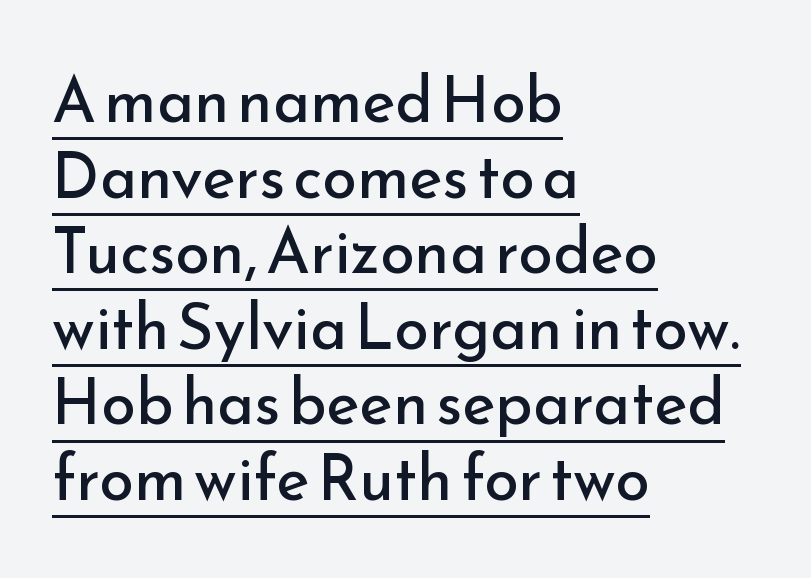
{"serif": "no", "italic": "no", "bold": "no", "weight": "regular", "width": "normal", "stroke_contrast": "low", "x_height": "small", "monospaced": "no", "underline": "yes", "align": "left", "line_spacing_ratio": 1.2, "letter_spacing": "normal", "letter_spacing_em": 0.0, "glyph_px": 63}
